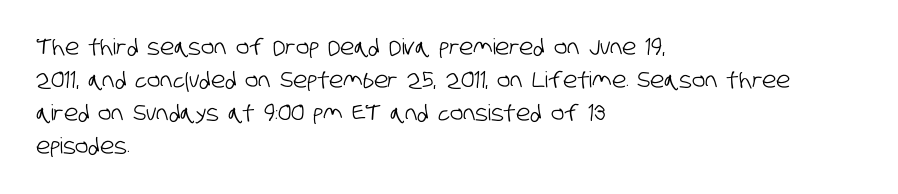
Q: Is the text underlined? A: No.
Q: How is the paragraph aligned? A: Left-aligned.
Q: Is the spacing between letters normal or unusually wide? A: Normal.
Q: Is the spacing between lines tight, normal or loose? A: Normal.
